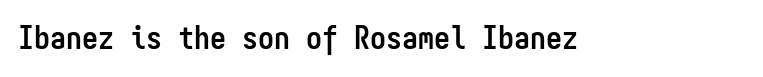
The image shows 32 px semibold, condensed sans-serif type, upright, monospaced; set normal letter spacing, not underlined; low stroke contrast and a medium x-height.
